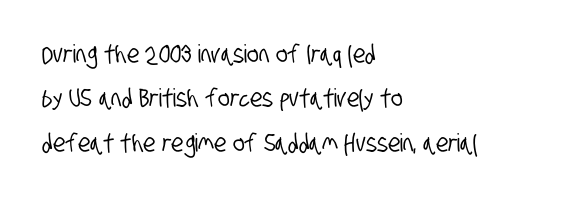
The image shows 25 px text type; set left-aligned, line spacing 1.78x, normal letter spacing, not underlined.
